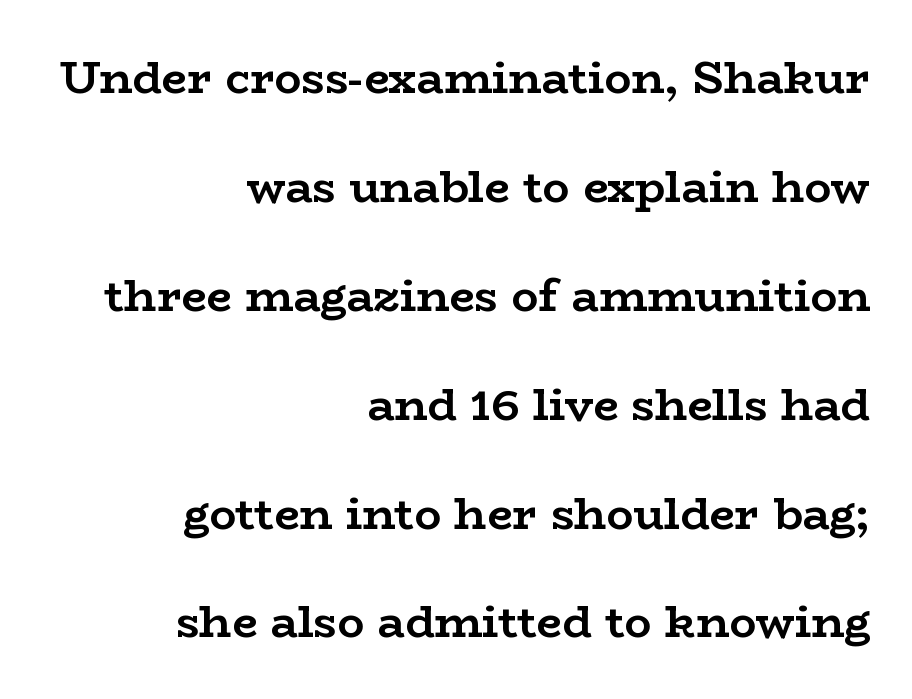
{"serif": "yes", "italic": "no", "bold": "yes", "weight": "semibold", "width": "wide", "stroke_contrast": "low", "x_height": "medium", "monospaced": "no", "underline": "no", "align": "right", "line_spacing": "loose", "line_spacing_ratio": 2.42, "letter_spacing": "normal", "letter_spacing_em": 0.0, "glyph_px": 45}
